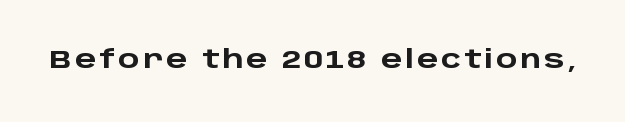
Weight check: bold — yes, fully. Ascenders rise straight up at ninety degrees. The string is rendered with underlining switched off.
